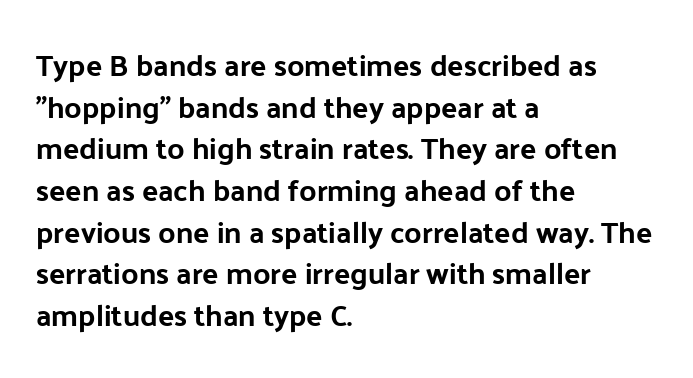
The letters advance in unequal steps, a hallmark of proportional type. This rendering features lettering with no underline. Honestly, the row spacing looks completely unremarkable. This sample is left-justified, so line endings fall wherever the words run out.
